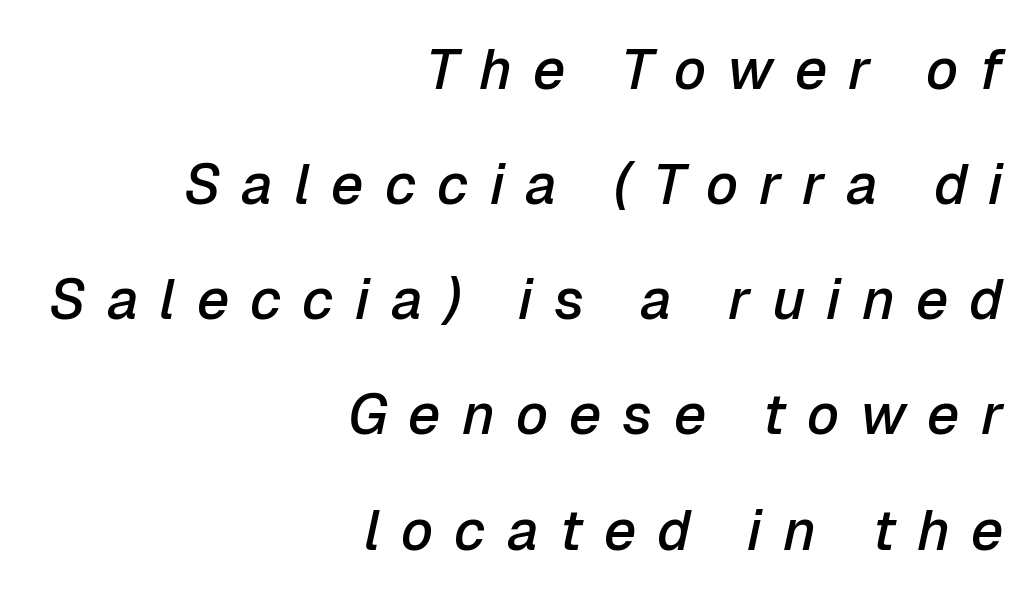
{"italic": "yes", "lean": "right", "slant_degrees": 12, "bold": "semi", "weight": "semibold", "width": "normal", "stroke_contrast": "low", "x_height": "medium", "monospaced": "no", "underline": "no", "align": "right", "line_spacing": "loose", "line_spacing_ratio": 2.02, "letter_spacing": "wide", "letter_spacing_em": 0.37, "glyph_px": 57}
